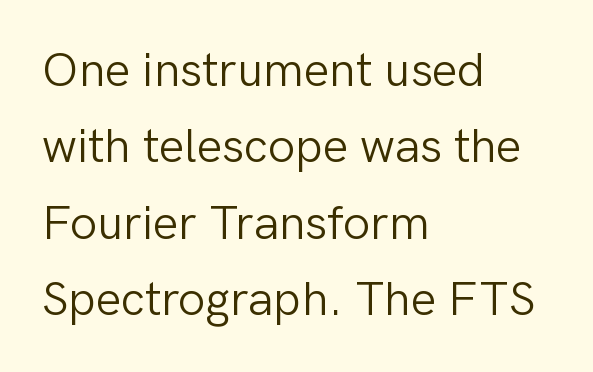
{"serif": "no", "italic": "no", "bold": "no", "weight": "light", "width": "normal", "stroke_contrast": "low", "x_height": "medium", "monospaced": "no", "underline": "no", "align": "left", "line_spacing": "normal", "line_spacing_ratio": 1.59, "letter_spacing": "normal", "letter_spacing_em": 0.0, "glyph_px": 48}
